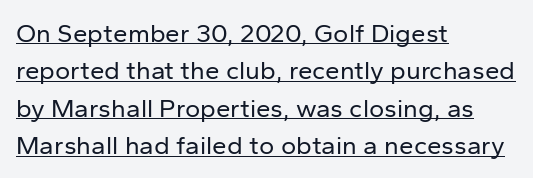
Q: Is the text bold? A: No.
Q: Is the text italic (slanted)? A: No, it is upright.
Q: Is the text underlined? A: Yes.
Q: How is the paragraph aligned? A: Left-aligned.
Q: Is the spacing between letters normal or unusually wide? A: Normal.
Q: Is the spacing between lines tight, normal or loose? A: Normal.
